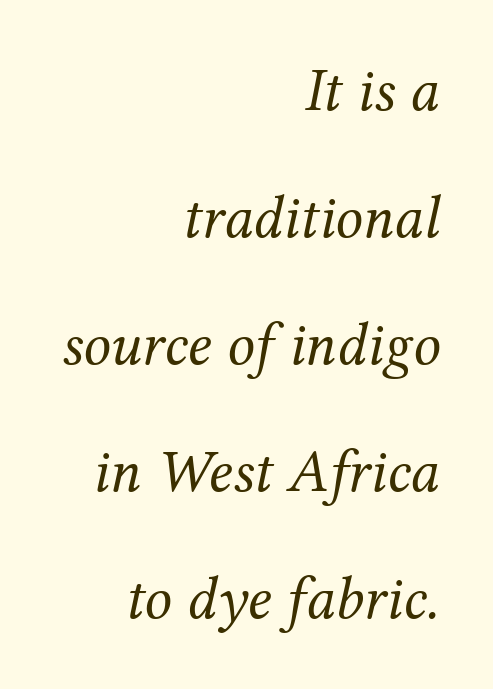
The text carries the slant typical of an italic or oblique font. The weight tops out at a normal text grade. The lines are spread far apart with generous leading. A typesetter would label this face a serif. Teacher's note: observe the even right margin — that is flush-right alignment. Anything drawn beneath the words? Only blank space.
